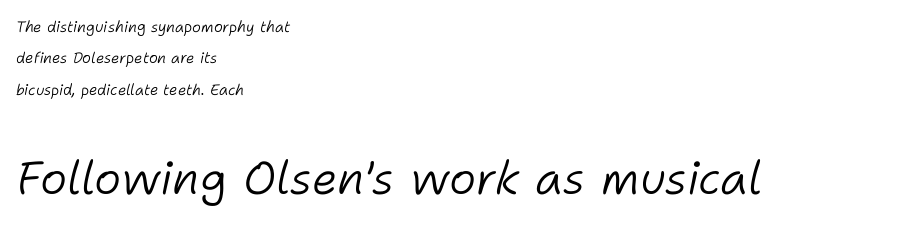
Q: Is the text bold? A: No.
Q: Is the text italic (slanted)? A: Yes, it leans right by about 11 degrees.
Q: Is the text underlined? A: No.
Q: How is the paragraph aligned? A: Left-aligned.
Q: Is the spacing between letters normal or unusually wide? A: Normal.
Q: Is the spacing between lines tight, normal or loose? A: Loose.
Q: Which block of text is set in a larger size, the first (top) or the second (bottom)? A: The second (bottom) one.
Q: Width (condensed, normal, or wide)? A: Normal.
Q: Stroke contrast? A: Low.
Q: x-height? A: Medium.
Q: Monospaced? A: No.
